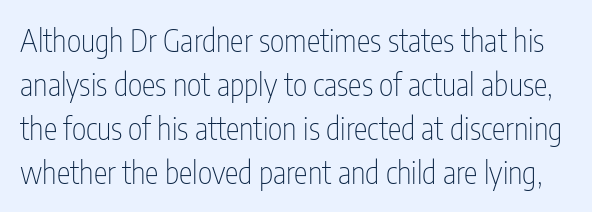
{"serif": "no", "italic": "no", "bold": "no", "weight": "thin", "width": "condensed", "stroke_contrast": "low", "x_height": "medium", "monospaced": "no", "underline": "no", "line_spacing": "normal", "line_spacing_ratio": 1.42, "letter_spacing": "normal", "letter_spacing_em": 0.0, "glyph_px": 31}
